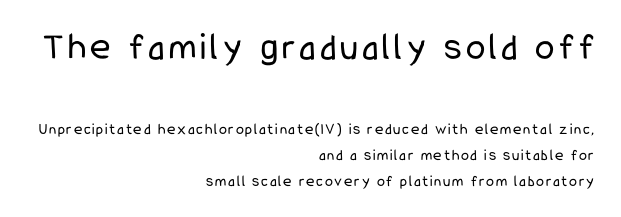
Vertical stems look standard width or narrower in stroke. Each letter's strokes conclude bluntly, with no projecting serifs. The space directly below the letters is spotless. Baseline-to-baseline distance is the conventional proportion of letter height. Of the two passages, the one on top uses the larger point size. Do the characters align in a grid? No, the font is proportional.
